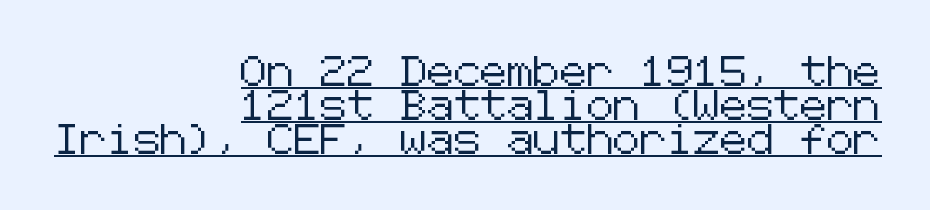
{"serif": "no", "italic": "no", "width": "normal", "stroke_contrast": "low", "x_height": "medium", "underline": "yes", "align": "right", "line_spacing": "tight", "line_spacing_ratio": 1.13, "letter_spacing": "normal", "letter_spacing_em": 0.0, "glyph_px": 30}
